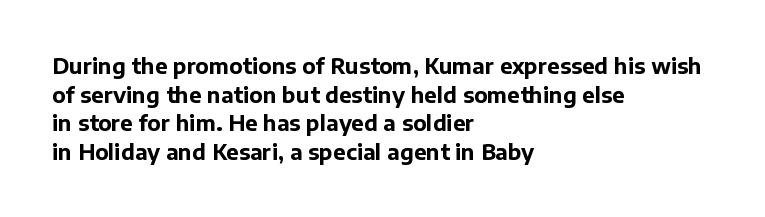
Q: Is the text bold? A: Yes.
Q: Is the text italic (slanted)? A: No, it is upright.
Q: Is the text underlined? A: No.
Q: How is the paragraph aligned? A: Left-aligned.
Q: Is the spacing between letters normal or unusually wide? A: Normal.
Q: Is the spacing between lines tight, normal or loose? A: Normal.
